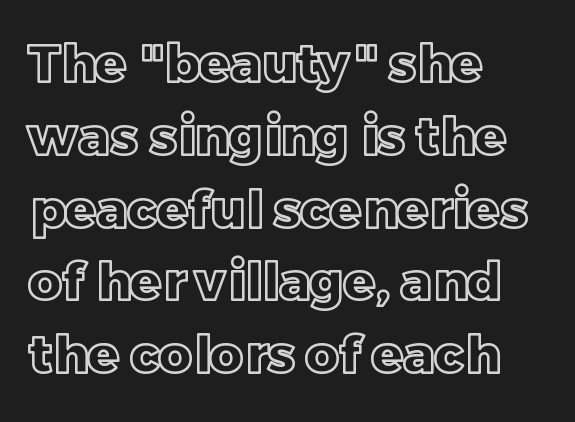
Q: Is the text italic (slanted)? A: No, it is upright.
Q: Is the text underlined? A: No.
Q: How is the paragraph aligned? A: Left-aligned.
Q: Is the spacing between letters normal or unusually wide? A: Normal.
Q: Is the spacing between lines tight, normal or loose? A: Normal.
Q: Width (condensed, normal, or wide)? A: Normal.
Q: x-height? A: Large.
Q: Monospaced? A: No.
